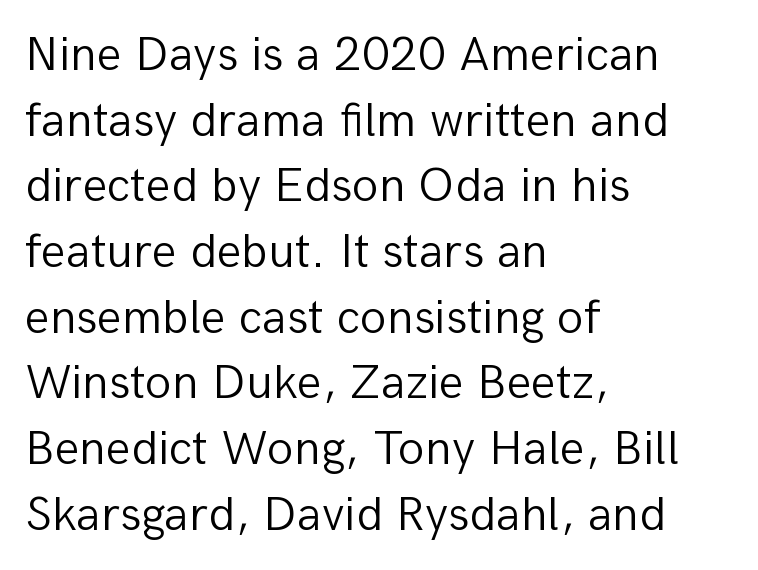
The face used here is proportionally spaced, like ordinary book or web type. The rendering keeps characters at their native spacing. You can tell it's not italic because the verticals are truly vertical. The rag falls on the right side of this text block. Each new line begins a customary step beneath the previous one. These lines are composed in type without serifs.
